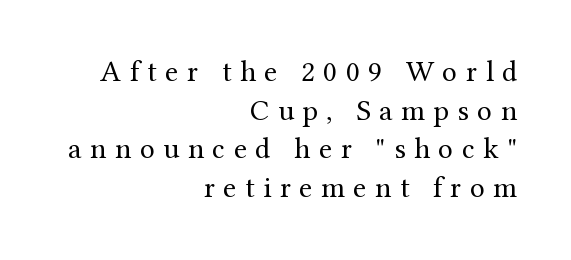
Q: Is the text bold? A: No.
Q: Is the text italic (slanted)? A: No, it is upright.
Q: Is the typeface a serif or a sans-serif typeface? A: Serif.
Q: Is the text underlined? A: No.
Q: How is the paragraph aligned? A: Right-aligned.
Q: Is the spacing between letters normal or unusually wide? A: Unusually wide.
Q: Is the spacing between lines tight, normal or loose? A: Normal.
Q: Width (condensed, normal, or wide)? A: Normal.
Q: Stroke contrast? A: Medium.
Q: x-height? A: Medium.
Q: Monospaced? A: No.
